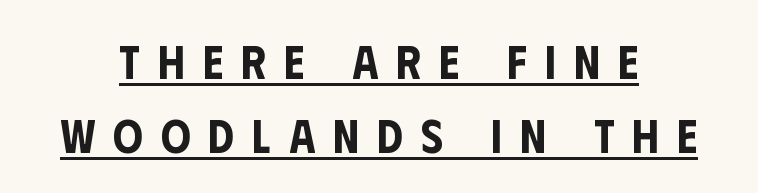
Q: Is the text italic (slanted)? A: No, it is upright.
Q: Is the typeface a serif or a sans-serif typeface? A: Sans-serif.
Q: Is the text underlined? A: Yes.
Q: How is the paragraph aligned? A: Centered.
Q: Is the spacing between letters normal or unusually wide? A: Unusually wide.
Q: Is the spacing between lines tight, normal or loose? A: Normal.
Q: Width (condensed, normal, or wide)? A: Condensed.
Q: Stroke contrast? A: Low.
Q: x-height? A: Large.
Q: Monospaced? A: No.
